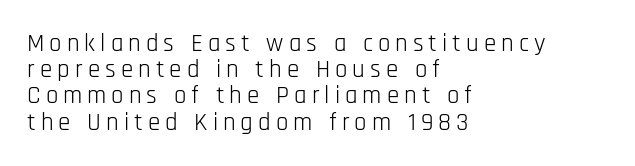
Q: Is the text bold? A: No.
Q: Is the text italic (slanted)? A: No, it is upright.
Q: Is the text underlined? A: No.
Q: How is the paragraph aligned? A: Left-aligned.
Q: Is the spacing between letters normal or unusually wide? A: Unusually wide.
Q: Is the spacing between lines tight, normal or loose? A: Tight.
